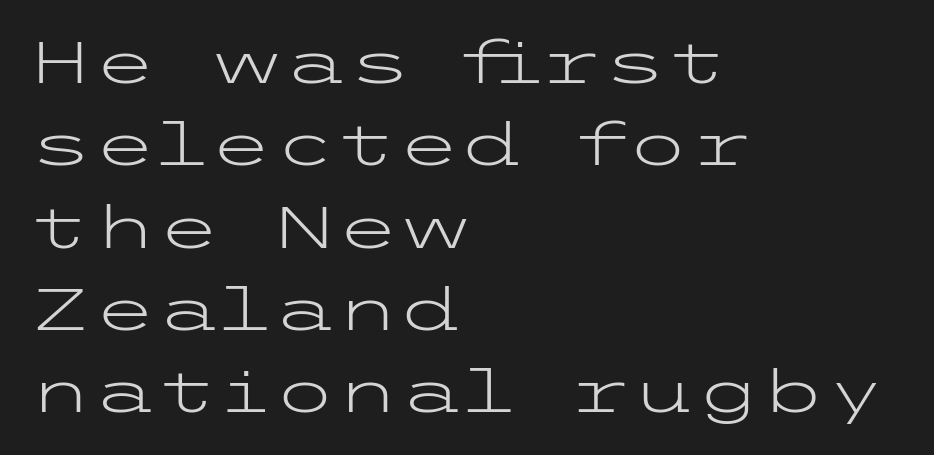
{"serif": "no", "italic": "no", "bold": "no", "weight": "light", "width": "wide", "stroke_contrast": "low", "x_height": "medium", "underline": "no", "align": "left", "line_spacing": "normal", "line_spacing_ratio": 1.42, "letter_spacing": "normal", "letter_spacing_em": 0.0, "glyph_px": 58}
